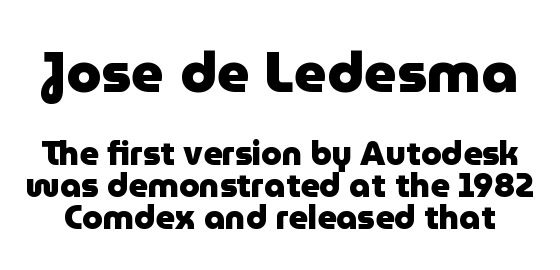
{"serif": "no", "italic": "no", "bold": "yes", "weight": "heavy", "width": "normal", "stroke_contrast": "low", "x_height": "medium", "monospaced": "no", "underline": "no", "line_spacing": "tight", "line_spacing_ratio": 0.97, "letter_spacing": "normal", "letter_spacing_em": 0.0, "larger_block": "first", "size_ratio": 1.73, "glyph_px": 57}
